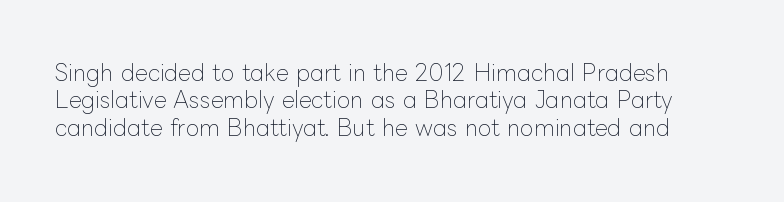
This rendering leaves character spacing at its baseline value. No extra ink here — the face is not bold. Has an underline been added? It has not. Italic? Not at all — the glyphs are vertical.
